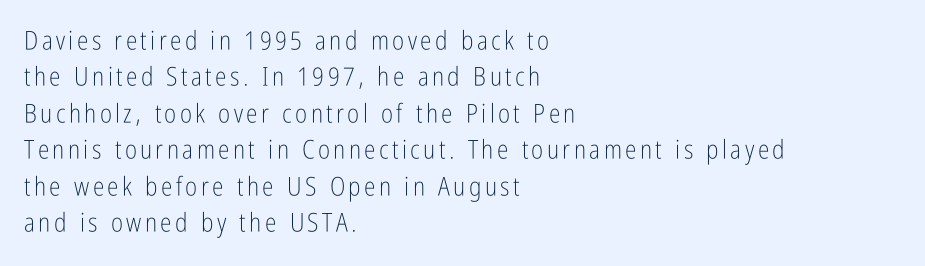
Q: Is the text bold? A: No.
Q: Is the text italic (slanted)? A: No, it is upright.
Q: Is the text underlined? A: No.
Q: How is the paragraph aligned? A: Left-aligned.
Q: Is the spacing between lines tight, normal or loose? A: Normal.
